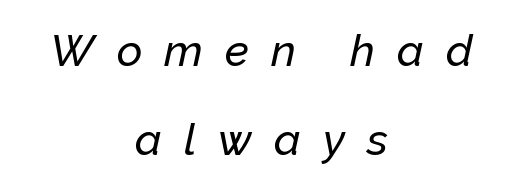
Note the varied advance widths — an 'i' is clearly narrower than an 'm'. Tracking value appears strongly positive — letters spread wide. Summary of vertical rhythm: relaxed, with wide interline spacing. Teacher's note: observe the equal gaps on both sides — that is centered alignment. No word sits above an underline.
